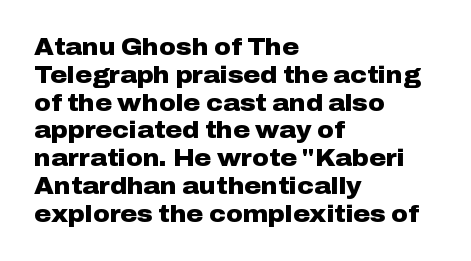
{"italic": "no", "bold": "yes", "underline": "no", "align": "left", "line_spacing_ratio": 1.21, "letter_spacing": "normal", "letter_spacing_em": 0.0, "glyph_px": 23}
